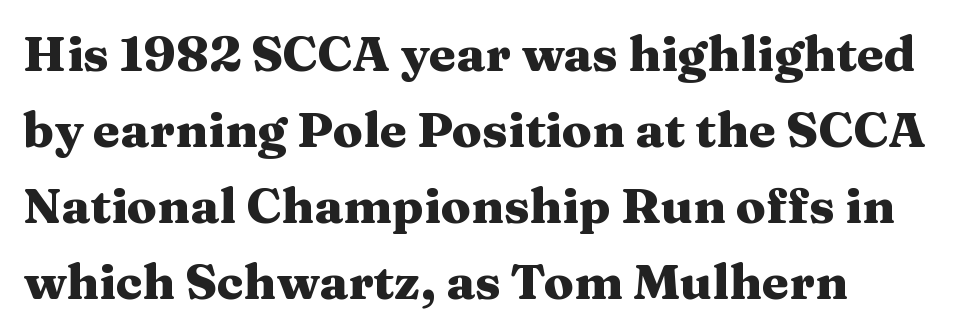
The image shows 49 px heavy, wide serif type, upright; set left-aligned, normal line spacing (1.55x), normal letter spacing, not underlined; medium stroke contrast and a medium x-height.
